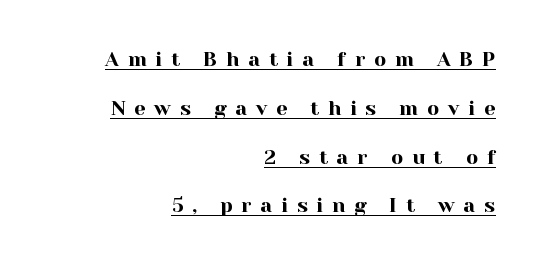
Q: Is the text italic (slanted)? A: No, it is upright.
Q: Is the text underlined? A: Yes.
Q: How is the paragraph aligned? A: Right-aligned.
Q: Is the spacing between letters normal or unusually wide? A: Unusually wide.
Q: Is the spacing between lines tight, normal or loose? A: Loose.
